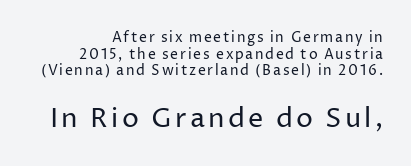
{"italic": "no", "bold": "no", "underline": "no", "line_spacing_ratio": 1.19, "larger_block": "second", "size_ratio": 1.93, "glyph_px": 27}
